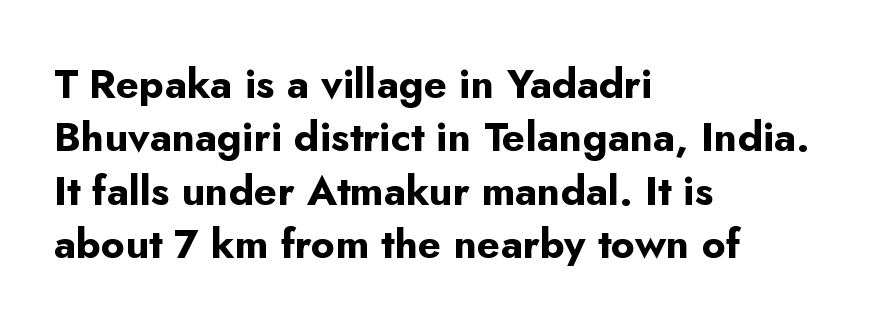
The image shows 41 px bold sans-serif type, upright; set left-aligned, normal line spacing (1.3x), normal letter spacing, not underlined; low stroke contrast and a small x-height.
